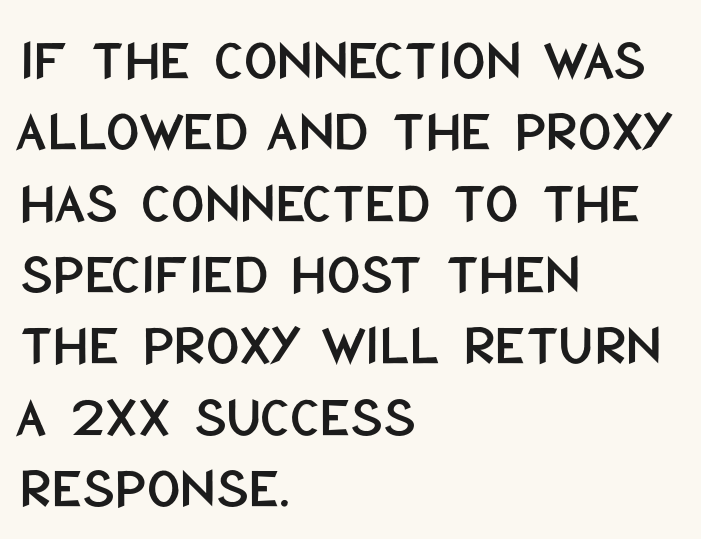
{"serif": "no", "italic": "no", "width": "condensed", "stroke_contrast": "low", "x_height": "large", "monospaced": "no", "underline": "no", "align": "left", "line_spacing_ratio": 1.23, "letter_spacing": "normal", "letter_spacing_em": 0.0, "glyph_px": 58}
